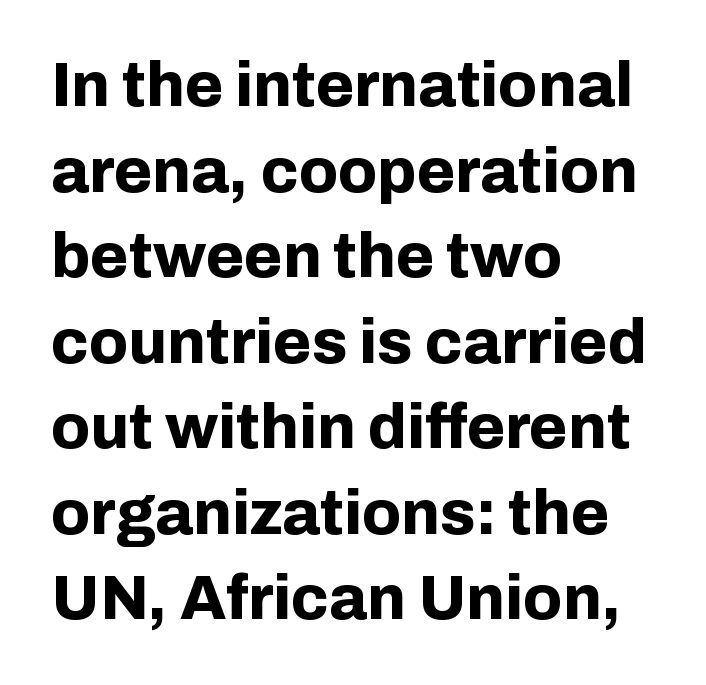
The rendering shows plain stroke endings on the letterforms — a sans-serif design. Emphasis by weight is at full strength: bold. Horizontal alignment here is leftward, the default for most running prose. Unlike italic type, these characters show no tilt at all. The passage shown is typed in a proportional face where columns would drift.
